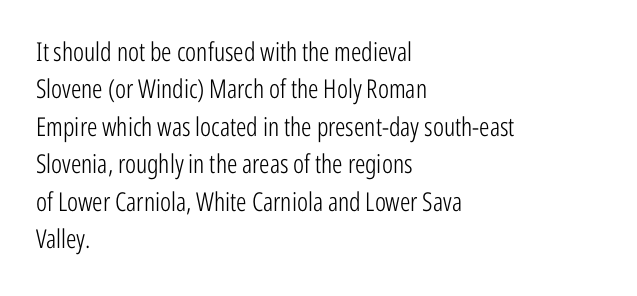
{"italic": "no", "bold": "no", "underline": "no", "align": "left", "line_spacing": "normal", "line_spacing_ratio": 1.44, "letter_spacing": "normal", "letter_spacing_em": 0.0, "glyph_px": 26}
